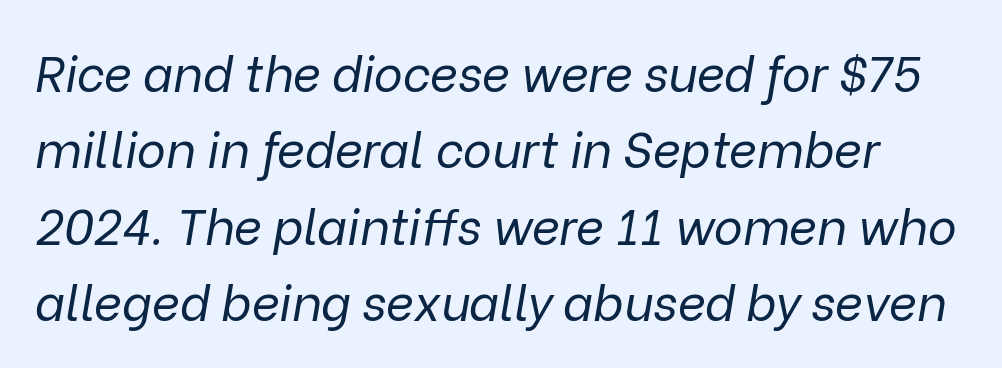
Whoever set this chose a conventional vertical rhythm. There's an unmistakable incline to the writing here. The glyphs are unaccompanied by any horizontal stroke below them. These lines keep a tight, regular rhythm from letter to letter.
